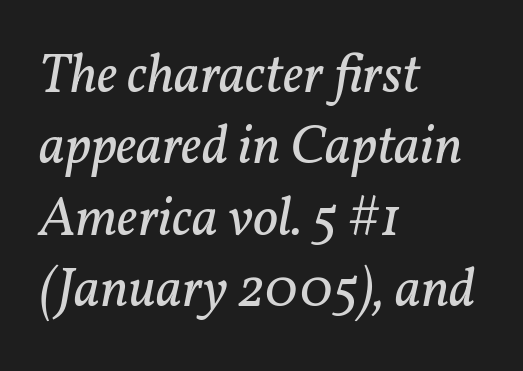
Q: Is the text bold? A: No.
Q: Is the text italic (slanted)? A: Yes, it leans right by about 11 degrees.
Q: Is the typeface a serif or a sans-serif typeface? A: Serif.
Q: Is the text underlined? A: No.
Q: How is the paragraph aligned? A: Left-aligned.
Q: Is the spacing between letters normal or unusually wide? A: Normal.
Q: Is the spacing between lines tight, normal or loose? A: Normal.
Q: Width (condensed, normal, or wide)? A: Normal.
Q: Stroke contrast? A: Low.
Q: x-height? A: Medium.
Q: Monospaced? A: No.
